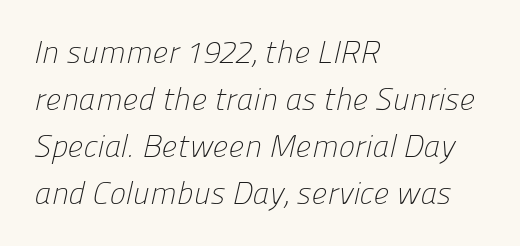
Q: Is the text bold? A: No.
Q: Is the typeface a serif or a sans-serif typeface? A: Sans-serif.
Q: Is the text underlined? A: No.
Q: How is the paragraph aligned? A: Left-aligned.
Q: Is the spacing between letters normal or unusually wide? A: Normal.
Q: Is the spacing between lines tight, normal or loose? A: Normal.
Q: Width (condensed, normal, or wide)? A: Normal.
Q: Stroke contrast? A: Low.
Q: x-height? A: Medium.
Q: Monospaced? A: No.
